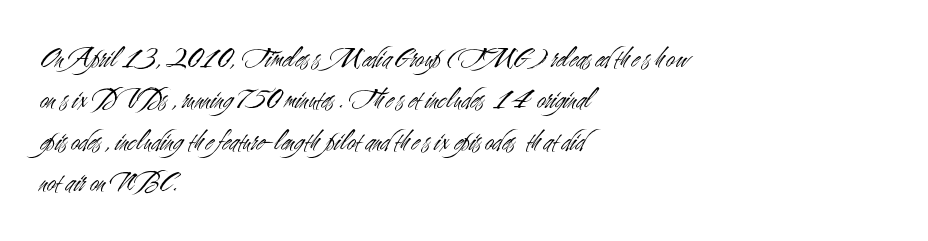
Q: Is the text bold? A: No.
Q: Is the text italic (slanted)? A: Yes.
Q: Is the typeface a serif or a sans-serif typeface? A: Sans-serif.
Q: Is the text underlined? A: No.
Q: How is the paragraph aligned? A: Left-aligned.
Q: Is the spacing between letters normal or unusually wide? A: Normal.
Q: Is the spacing between lines tight, normal or loose? A: Normal.
Q: Width (condensed, normal, or wide)? A: Condensed.
Q: Stroke contrast? A: Medium.
Q: x-height? A: Small.
Q: Monospaced? A: No.
